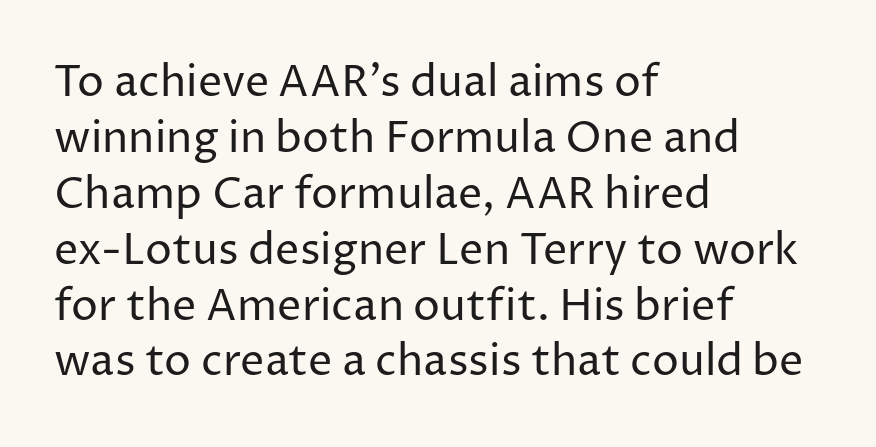
The words here are not underlined. A typesetter would mark this as roman, not italic. The letters sit at their default tracking, neither squeezed nor spread. Typeset ragged right — the left edge is the straight one. The letters advance in unequal steps, a hallmark of proportional type. Font category for this specimen: sans-serif.
